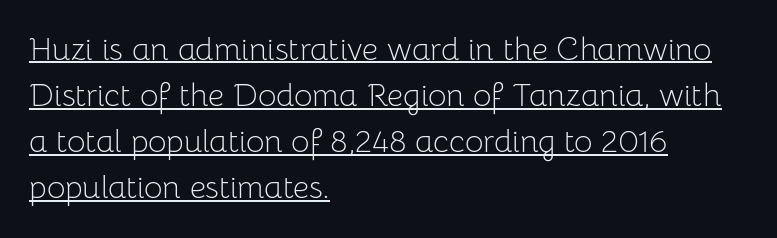
{"serif": "no", "italic": "no", "bold": "no", "weight": "light", "width": "normal", "stroke_contrast": "low", "x_height": "medium", "monospaced": "no", "underline": "yes", "align": "left", "line_spacing": "normal", "line_spacing_ratio": 1.44, "letter_spacing": "normal", "letter_spacing_em": 0.0, "glyph_px": 32}
